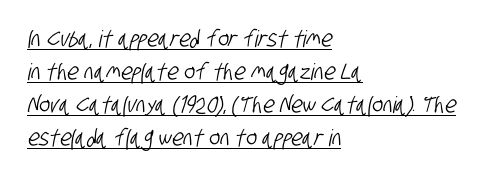
The image shows 23 px text type; set left-aligned, normal line spacing (1.43x), normal letter spacing, underlined.
